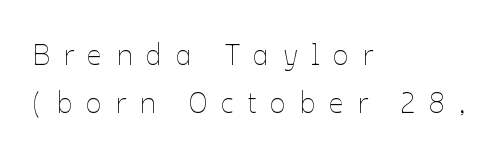
{"italic": "no", "bold": "no", "weight": "thin", "width": "normal", "stroke_contrast": "low", "x_height": "medium", "monospaced": "no", "underline": "no", "align": "left", "line_spacing": "normal", "line_spacing_ratio": 1.67, "letter_spacing": "wide", "letter_spacing_em": 0.47, "glyph_px": 29}
